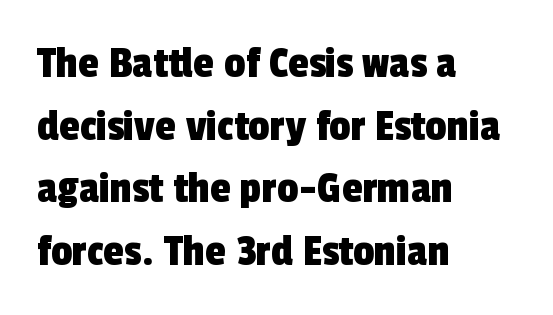
Q: Is the typeface a serif or a sans-serif typeface? A: Sans-serif.
Q: Is the text underlined? A: No.
Q: How is the paragraph aligned? A: Left-aligned.
Q: Is the spacing between letters normal or unusually wide? A: Normal.
Q: Is the spacing between lines tight, normal or loose? A: Normal.
Q: Width (condensed, normal, or wide)? A: Condensed.
Q: x-height? A: Medium.
Q: Monospaced? A: No.
